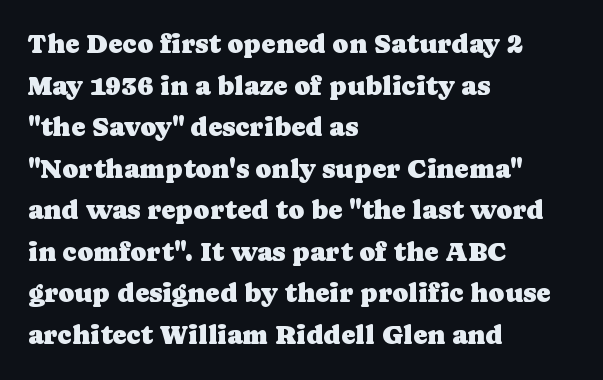
Q: Is the text italic (slanted)? A: No, it is upright.
Q: Is the text underlined? A: No.
Q: How is the paragraph aligned? A: Left-aligned.
Q: Is the spacing between letters normal or unusually wide? A: Normal.
Q: Is the spacing between lines tight, normal or loose? A: Normal.
